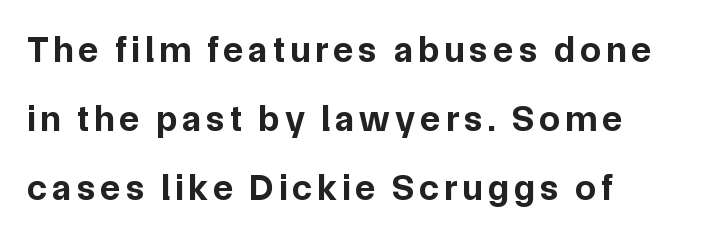
{"serif": "no", "italic": "no", "bold": "yes", "weight": "bold", "width": "normal", "stroke_contrast": "low", "x_height": "medium", "monospaced": "no", "underline": "no", "align": "left", "line_spacing_ratio": 1.86, "glyph_px": 37}
